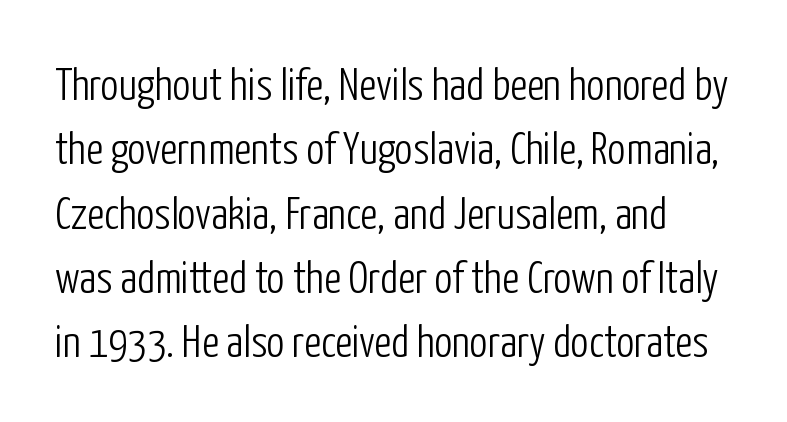
{"serif": "no", "italic": "no", "bold": "no", "weight": "light", "width": "condensed", "stroke_contrast": "low", "x_height": "medium", "monospaced": "no", "underline": "no", "line_spacing": "normal", "line_spacing_ratio": 1.43, "letter_spacing": "normal", "letter_spacing_em": 0.0, "glyph_px": 45}
